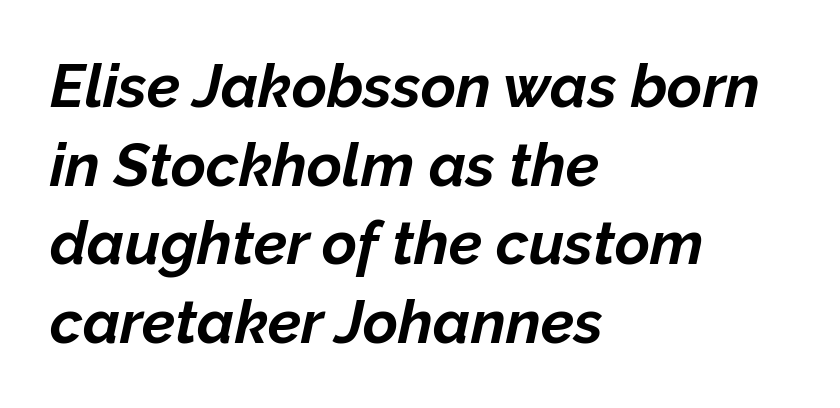
Q: Is the text bold? A: Yes.
Q: Is the text italic (slanted)? A: Yes, it leans right by about 12 degrees.
Q: Is the text underlined? A: No.
Q: How is the paragraph aligned? A: Left-aligned.
Q: Is the spacing between letters normal or unusually wide? A: Normal.
Q: Is the spacing between lines tight, normal or loose? A: Normal.
Q: Width (condensed, normal, or wide)? A: Normal.
Q: Stroke contrast? A: Low.
Q: x-height? A: Medium.
Q: Monospaced? A: No.
